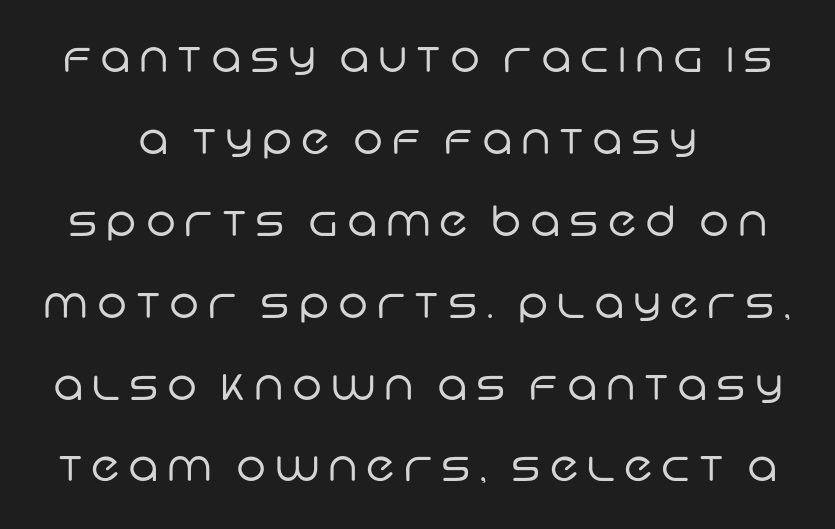
{"serif": "no", "bold": "no", "weight": "regular", "width": "normal", "stroke_contrast": "low", "x_height": "large", "monospaced": "no", "underline": "no", "align": "center", "line_spacing": "loose", "line_spacing_ratio": 1.95, "letter_spacing": "wide", "letter_spacing_em": 0.21, "glyph_px": 42}
